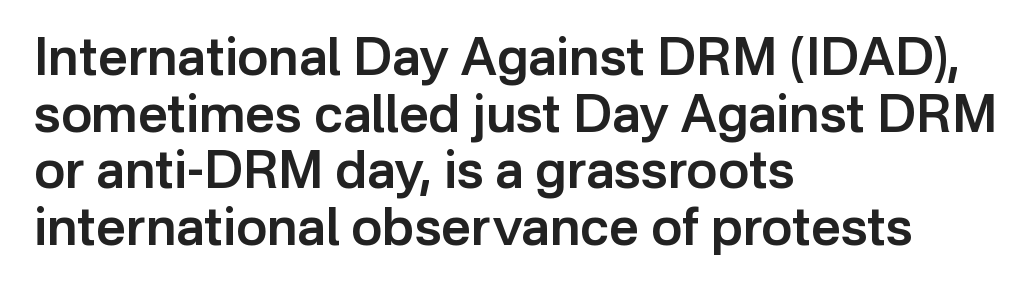
Q: Is the text bold? A: Semi-bold.
Q: Is the text italic (slanted)? A: No, it is upright.
Q: Is the typeface a serif or a sans-serif typeface? A: Sans-serif.
Q: Is the text underlined? A: No.
Q: How is the paragraph aligned? A: Left-aligned.
Q: Is the spacing between letters normal or unusually wide? A: Normal.
Q: Is the spacing between lines tight, normal or loose? A: Tight.
Q: Width (condensed, normal, or wide)? A: Normal.
Q: Stroke contrast? A: Low.
Q: x-height? A: Medium.
Q: Monospaced? A: No.
